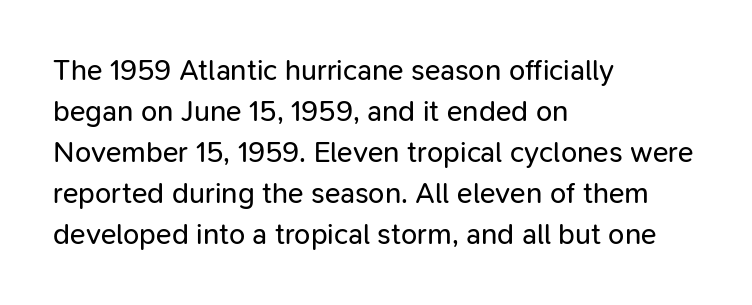
The image shows 29 px regular-weight sans-serif type, upright; set left-aligned, normal line spacing (1.41x), normal letter spacing, not underlined; low stroke contrast and a medium x-height.
